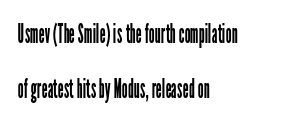
The image shows 26 px text type, upright; set left-aligned, loose line spacing (2.11x), normal letter spacing, not underlined.
